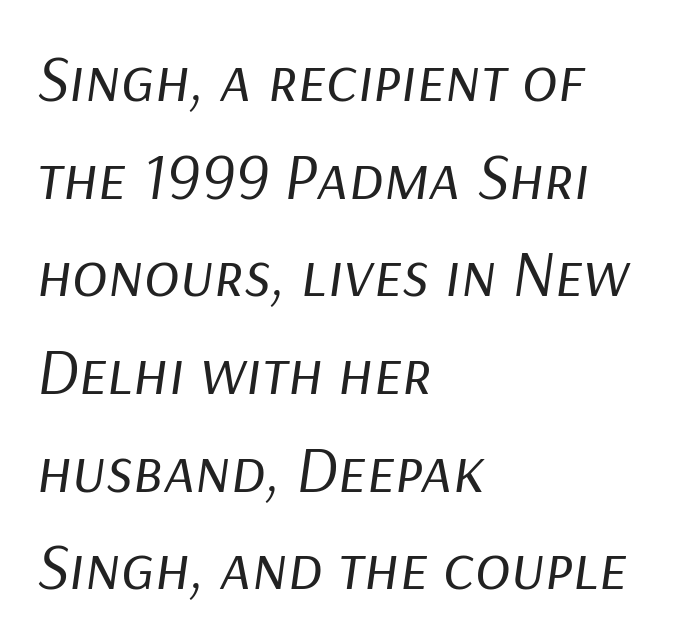
Q: Is the text bold? A: No.
Q: Is the text italic (slanted)? A: Yes, it leans right by about 9 degrees.
Q: Is the text underlined? A: No.
Q: How is the paragraph aligned? A: Left-aligned.
Q: Is the spacing between letters normal or unusually wide? A: Normal.
Q: Is the spacing between lines tight, normal or loose? A: Normal.
Q: Width (condensed, normal, or wide)? A: Normal.
Q: Stroke contrast? A: Low.
Q: x-height? A: Medium.
Q: Monospaced? A: No.
